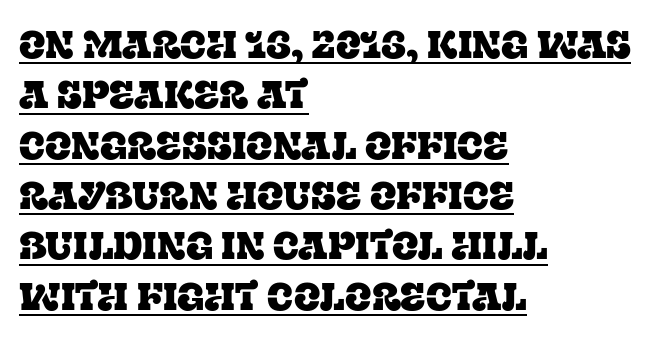
Posture: straight, roman, zero tilt. Here the designer chose a conventional face with non-uniform glyph widths. Yep, those are serifs on the letters. There is no visible air inserted between adjacent glyphs.
